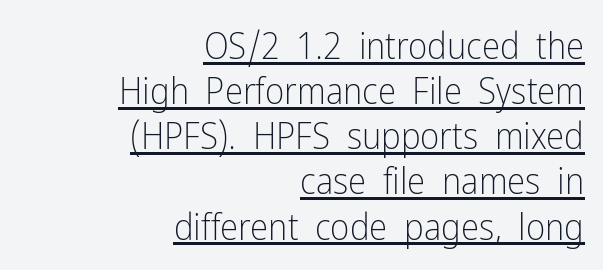
Q: Is the text bold? A: No.
Q: Is the text italic (slanted)? A: No, it is upright.
Q: Is the typeface a serif or a sans-serif typeface? A: Sans-serif.
Q: Is the text underlined? A: Yes.
Q: How is the paragraph aligned? A: Right-aligned.
Q: Is the spacing between letters normal or unusually wide? A: Normal.
Q: Width (condensed, normal, or wide)? A: Condensed.
Q: Stroke contrast? A: Low.
Q: x-height? A: Medium.
Q: Monospaced? A: No.
